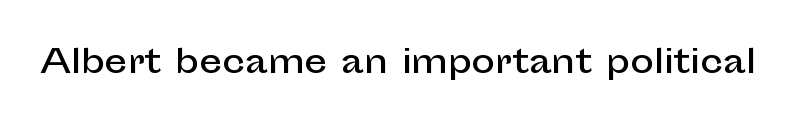
The image shows 32 px sans-serif type, upright; set normal letter spacing, not underlined; low stroke contrast and a medium x-height.
